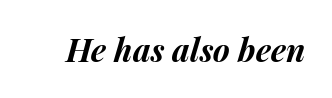
Q: Is the text bold? A: Yes.
Q: Is the text italic (slanted)? A: Yes, it leans right by about 15 degrees.
Q: Is the text underlined? A: No.
Q: Is the spacing between letters normal or unusually wide? A: Normal.
Q: Width (condensed, normal, or wide)? A: Normal.
Q: Stroke contrast? A: Medium.
Q: x-height? A: Medium.
Q: Monospaced? A: No.
